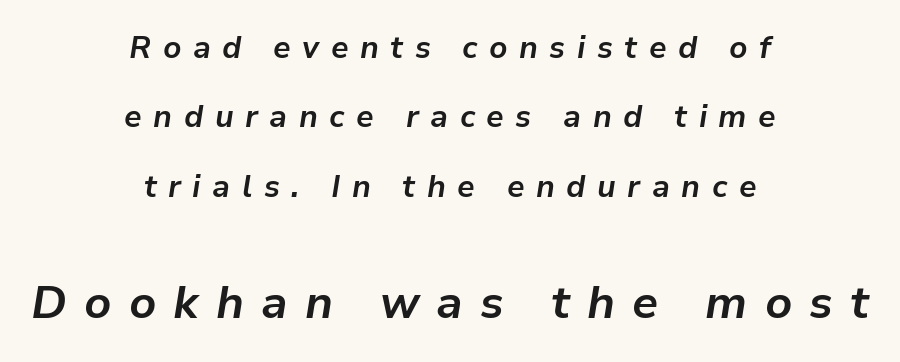
The image shows 46 px bold type, italic (leaning right); set centered, loose line spacing (2.24x), unusually wide letter spacing (+0.37 em), not underlined; the second (bottom) block is 1.48x larger; low stroke contrast and a medium x-height.
